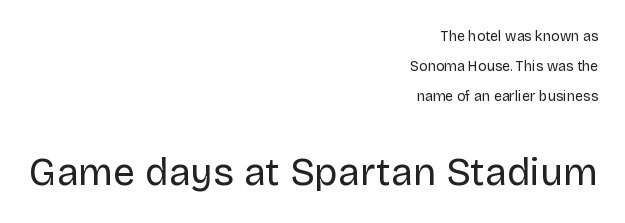
The letters in the lower block stand taller than those in the block above. In terms of posture, this sample is upright. Character widths vary here, with narrow letters taking less room than wide ones. The string is rendered with underlining switched off.
